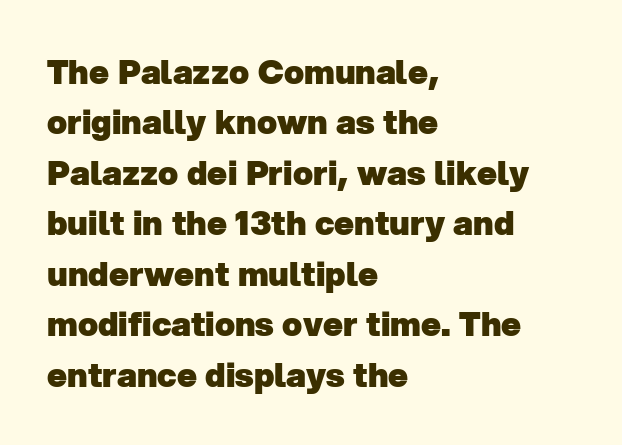
Default kerning and tracking; the words read as compact shapes. Notice how thick the strokes are: this is what a full bold looks like. Descender tails drop into unmarked territory. In terms of letterform style, serifs are entirely absent.
